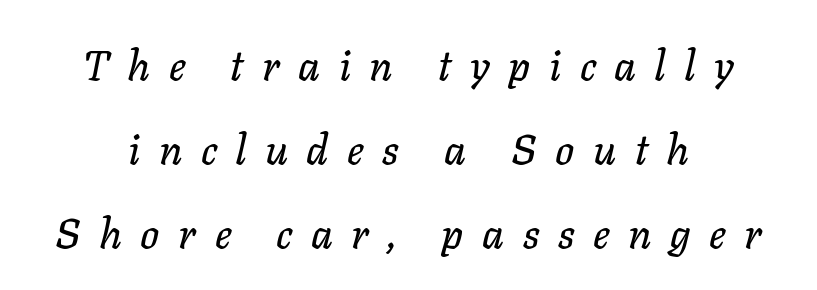
The words here are not underlined. These lines have a slow, spaced-out rhythm from letter to letter. This sample trades compactness for vertical openness between lines. In terms of posture, this sample is oblique.
